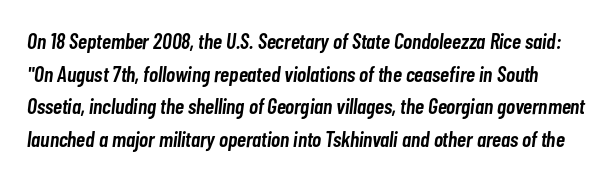
Q: Is the text bold? A: Semi-bold.
Q: Is the text italic (slanted)? A: Yes, it leans right by about 7 degrees.
Q: Is the text underlined? A: No.
Q: Is the spacing between letters normal or unusually wide? A: Normal.
Q: Is the spacing between lines tight, normal or loose? A: Normal.
